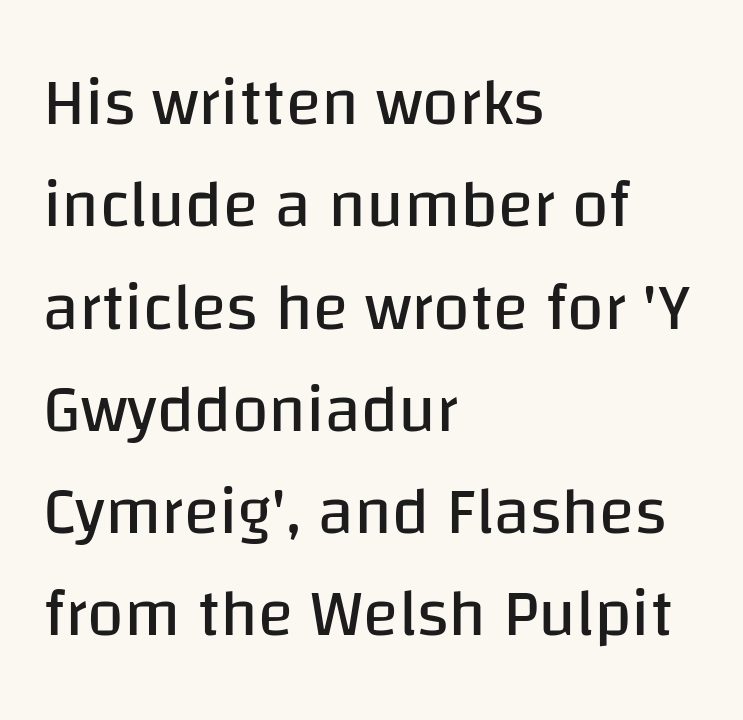
{"serif": "no", "italic": "no", "bold": "no", "weight": "regular", "width": "normal", "stroke_contrast": "low", "x_height": "large", "monospaced": "no", "underline": "no", "align": "left", "line_spacing": "normal", "line_spacing_ratio": 1.55, "letter_spacing": "normal", "letter_spacing_em": 0.0, "glyph_px": 66}
